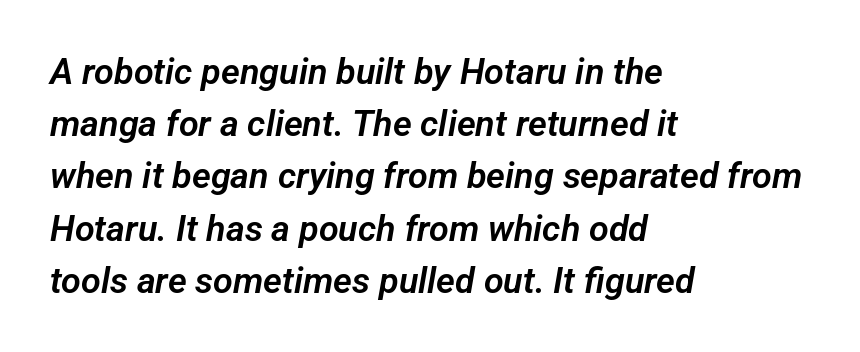
{"serif": "no", "width": "normal", "stroke_contrast": "low", "x_height": "medium", "monospaced": "no", "underline": "no", "align": "left", "line_spacing": "normal", "line_spacing_ratio": 1.45, "letter_spacing": "normal", "letter_spacing_em": 0.0, "glyph_px": 36}
